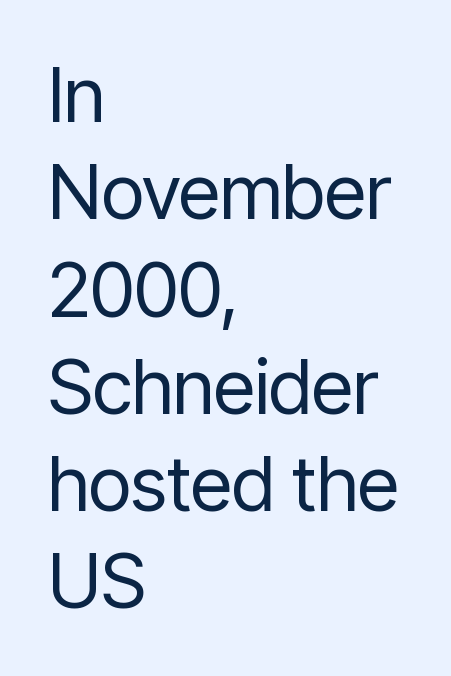
The image shows 76 px regular-weight, condensed sans-serif type, upright; set left-aligned, normal line spacing (1.28x), normal letter spacing, not underlined; low stroke contrast and a medium x-height.
